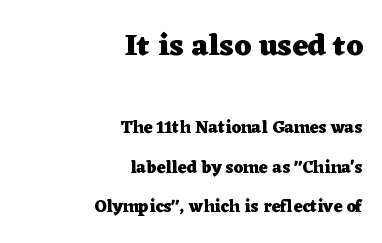
Does the leading feel generous? Absolutely, it's lavish. This layout puts the oversized block above and the modest block below. Heft: maximum for text — a bold. Underline: absent. Is this a fixed-width face? No — the glyphs have proportional, varying widths.
